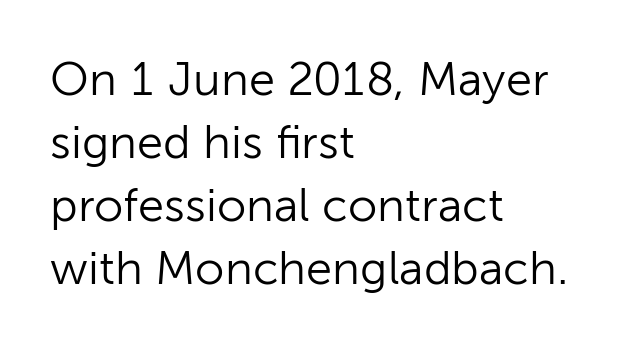
The image shows 47 px light sans-serif type, upright; set left-aligned, normal line spacing (1.34x), normal letter spacing, not underlined; low stroke contrast and a medium x-height.
